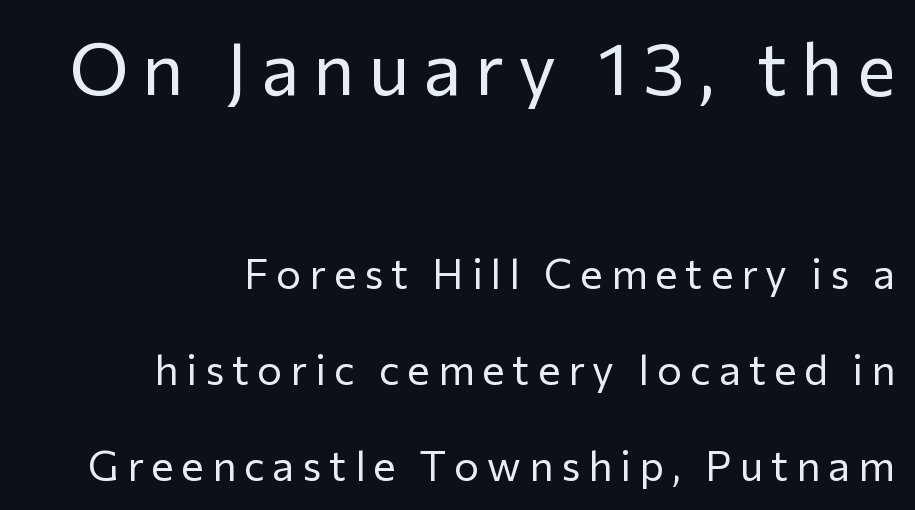
You could not count columns in this text — the font is proportionally spaced. The vertical gap from one line to the next is large. If you drew a line through each stem, it would be perfectly vertical. The rendering shows plain stroke endings on the letterforms — a sans-serif design. The paragraph shown leans on its right margin.
